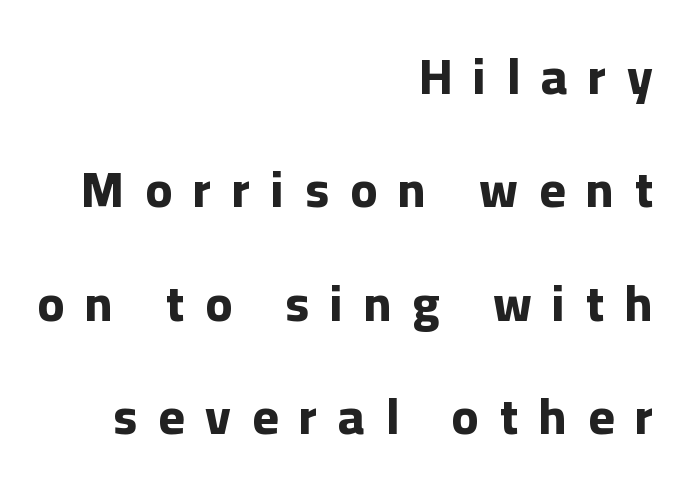
The font is running at its bold setting. Each row of text sits above clean, open space. A typesetter would label this face a sans. Compared with a flush-left layout, this one pins lines to the opposite, right side. The letters advance in unequal steps, a hallmark of proportional type. Italic: no, the glyphs are upright roman.
